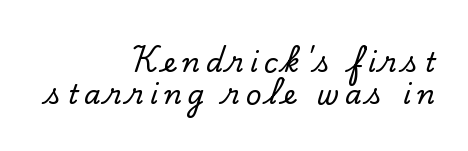
Q: Is the text italic (slanted)? A: Yes.
Q: Is the text underlined? A: No.
Q: How is the paragraph aligned? A: Right-aligned.
Q: Is the spacing between letters normal or unusually wide? A: Unusually wide.
